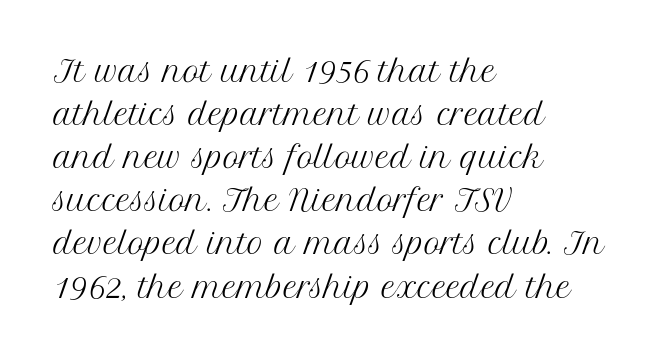
{"bold": "no", "weight": "regular", "width": "normal", "stroke_contrast": "medium", "x_height": "medium", "monospaced": "no", "underline": "no", "align": "left", "line_spacing": "normal", "line_spacing_ratio": 1.54, "letter_spacing": "normal", "letter_spacing_em": 0.0, "glyph_px": 28}
